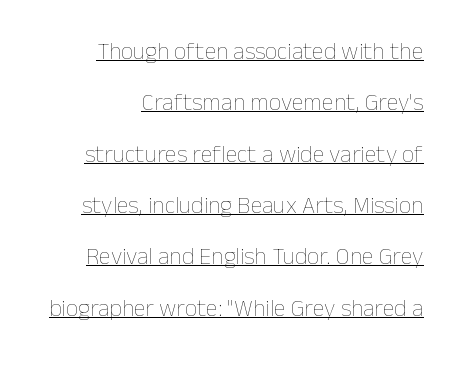
Q: Is the text bold? A: No.
Q: Is the text italic (slanted)? A: No, it is upright.
Q: Is the text underlined? A: Yes.
Q: How is the paragraph aligned? A: Right-aligned.
Q: Is the spacing between letters normal or unusually wide? A: Normal.
Q: Is the spacing between lines tight, normal or loose? A: Loose.
